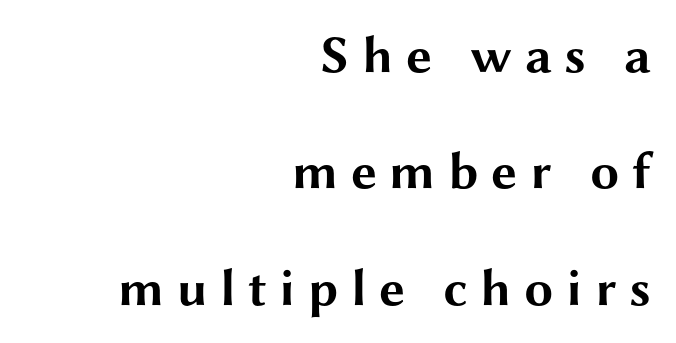
Teacher's note: observe the even right margin — that is flush-right alignment. The passage shown is typed in a proportional face where columns would drift. Decoration check: the copy has no underline. Each letter's strokes conclude bluntly, with no projecting serifs. The space between consecutive lines is lavish. The tracking reads as deliberately expanded to a designer's eye.
